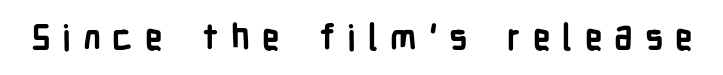
Q: Is the text bold? A: Yes.
Q: Is the text italic (slanted)? A: No, it is upright.
Q: Is the typeface a serif or a sans-serif typeface? A: Sans-serif.
Q: Is the text underlined? A: No.
Q: Is the spacing between letters normal or unusually wide? A: Unusually wide.
Q: Width (condensed, normal, or wide)? A: Condensed.
Q: Stroke contrast? A: Low.
Q: x-height? A: Medium.
Q: Monospaced? A: No.
